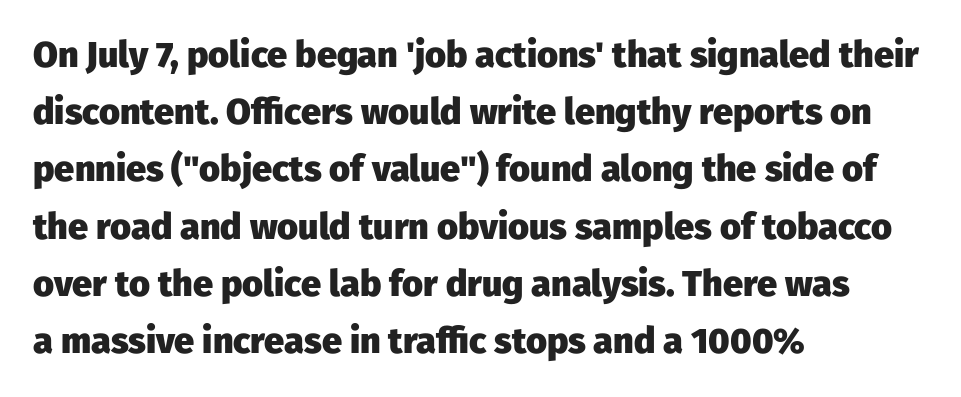
Only glyphs here, with clear space below each row. Here the designer chose a conventional face with non-uniform glyph widths. No italicization has been applied; the sample stays upright. Compared with typical body copy, the letter spacing here is the same. The typeface chosen for these lines omits serifs. Bold? Absolutely — the strokes are thick and heavy.
